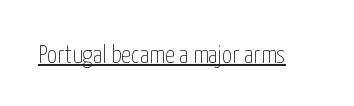
The image shows 25 px text type, upright; set normal letter spacing, underlined.
